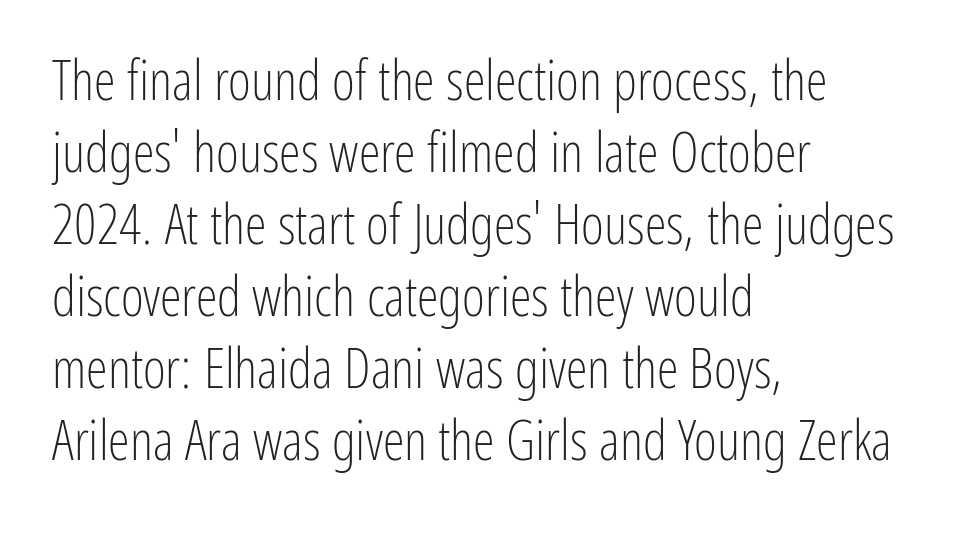
{"serif": "no", "italic": "no", "bold": "no", "weight": "light", "width": "condensed", "stroke_contrast": "low", "x_height": "medium", "monospaced": "no", "underline": "no", "align": "left", "line_spacing": "normal", "line_spacing_ratio": 1.31, "letter_spacing": "normal", "letter_spacing_em": 0.0, "glyph_px": 55}
